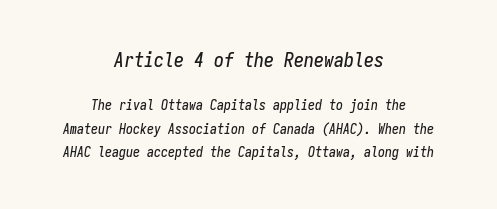
Q: Is the text italic (slanted)? A: Yes, it leans right by about 9 degrees.
Q: Is the text underlined? A: No.
Q: How is the paragraph aligned? A: Centered.
Q: Is the spacing between letters normal or unusually wide? A: Normal.
Q: Is the spacing between lines tight, normal or loose? A: Normal.
Q: Which block of text is set in a larger size, the first (top) or the second (bottom)? A: The first (top) one.
